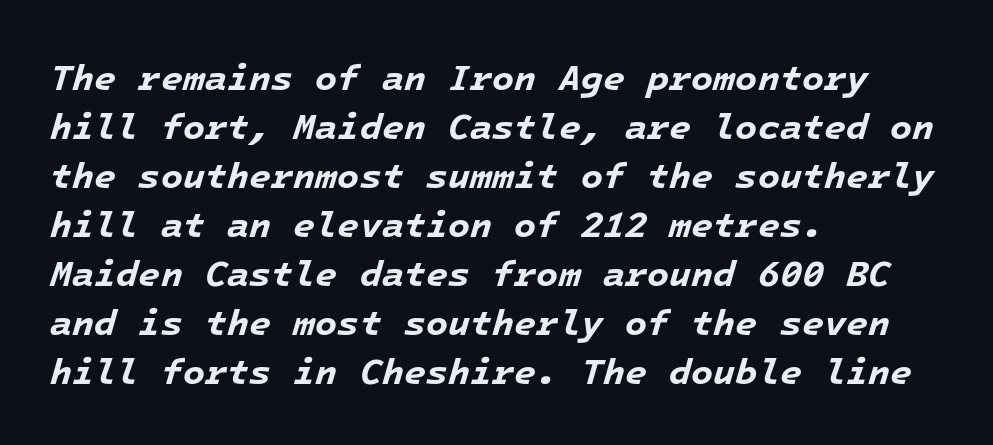
The image shows 36 px bold type, italic (leaning right), monospaced; set left-aligned, normal line spacing (1.36x), normal letter spacing, not underlined; low stroke contrast and a medium x-height.
